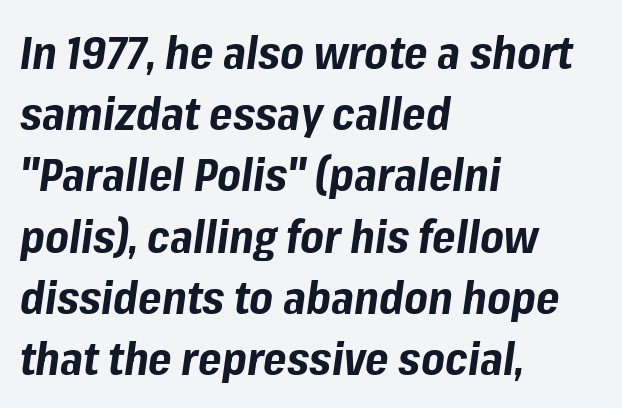
{"italic": "yes", "lean": "right", "slant_degrees": 8, "bold": "yes", "weight": "bold", "width": "normal", "stroke_contrast": "low", "x_height": "medium", "monospaced": "no", "underline": "no", "align": "left", "line_spacing": "normal", "line_spacing_ratio": 1.36, "letter_spacing": "normal", "letter_spacing_em": 0.0, "glyph_px": 45}
